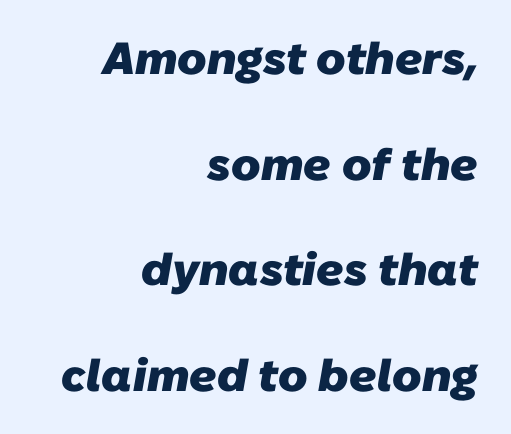
{"serif": "no", "bold": "yes", "weight": "heavy", "width": "normal", "stroke_contrast": "low", "x_height": "medium", "monospaced": "no", "underline": "no", "align": "right", "line_spacing": "loose", "line_spacing_ratio": 2.35, "letter_spacing": "normal", "letter_spacing_em": 0.0, "glyph_px": 45}
